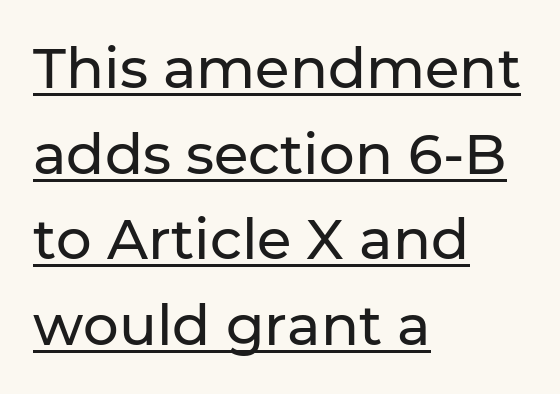
Q: Is the text italic (slanted)? A: No, it is upright.
Q: Is the typeface a serif or a sans-serif typeface? A: Sans-serif.
Q: Is the text underlined? A: Yes.
Q: How is the paragraph aligned? A: Left-aligned.
Q: Is the spacing between letters normal or unusually wide? A: Normal.
Q: Is the spacing between lines tight, normal or loose? A: Normal.
Q: Width (condensed, normal, or wide)? A: Normal.
Q: Stroke contrast? A: Low.
Q: x-height? A: Medium.
Q: Monospaced? A: No.
